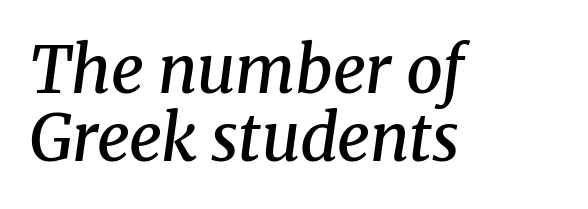
Q: Is the text bold? A: Semi-bold.
Q: Is the text italic (slanted)? A: Yes, it leans right by about 8 degrees.
Q: Is the typeface a serif or a sans-serif typeface? A: Serif.
Q: Is the text underlined? A: No.
Q: How is the paragraph aligned? A: Left-aligned.
Q: Is the spacing between letters normal or unusually wide? A: Normal.
Q: Is the spacing between lines tight, normal or loose? A: Tight.
Q: Width (condensed, normal, or wide)? A: Normal.
Q: Stroke contrast? A: Medium.
Q: x-height? A: Medium.
Q: Monospaced? A: No.
